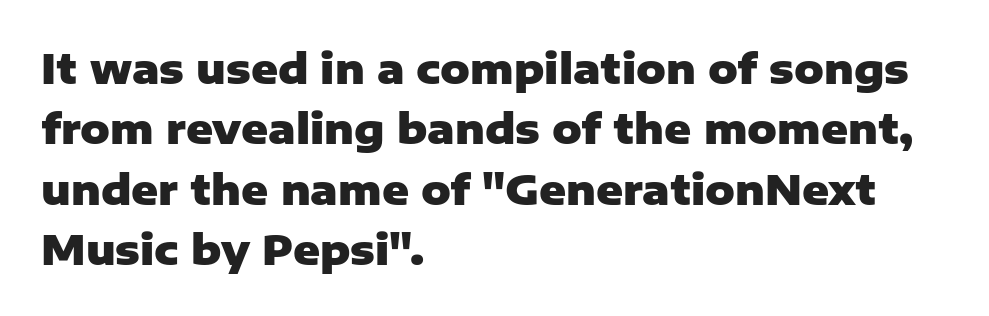
The image shows 41 px heavy sans-serif type, upright; set left-aligned, normal line spacing (1.47x), normal letter spacing, not underlined; low stroke contrast and a medium x-height.
